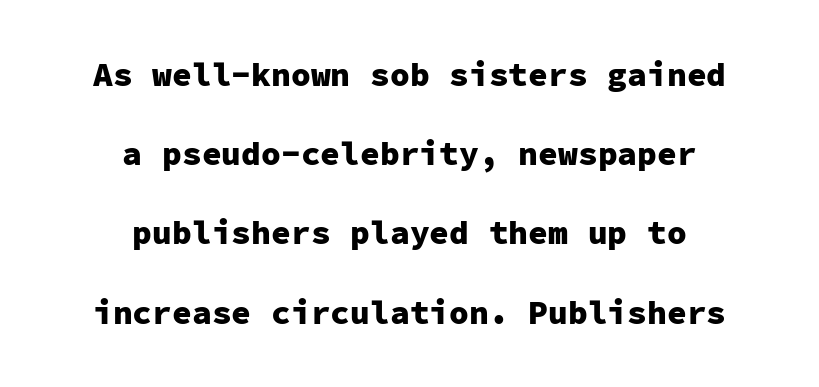
The image shows 33 px heavy sans-serif type, upright, monospaced; set centered, loose line spacing (2.4x), normal letter spacing, not underlined; low stroke contrast and a medium x-height.
